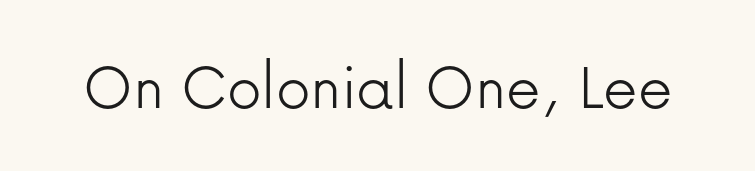
Q: Is the text bold? A: No.
Q: Is the text italic (slanted)? A: No, it is upright.
Q: Is the typeface a serif or a sans-serif typeface? A: Sans-serif.
Q: Is the text underlined? A: No.
Q: Is the spacing between letters normal or unusually wide? A: Normal.
Q: Width (condensed, normal, or wide)? A: Normal.
Q: Stroke contrast? A: Low.
Q: x-height? A: Medium.
Q: Monospaced? A: No.
